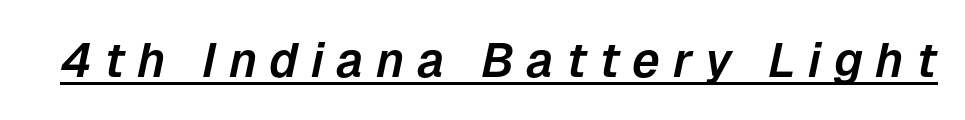
{"italic": "yes", "lean": "right", "slant_degrees": 12, "width": "normal", "stroke_contrast": "low", "x_height": "medium", "monospaced": "no", "underline": "yes", "letter_spacing": "wide", "letter_spacing_em": 0.26, "glyph_px": 48}
